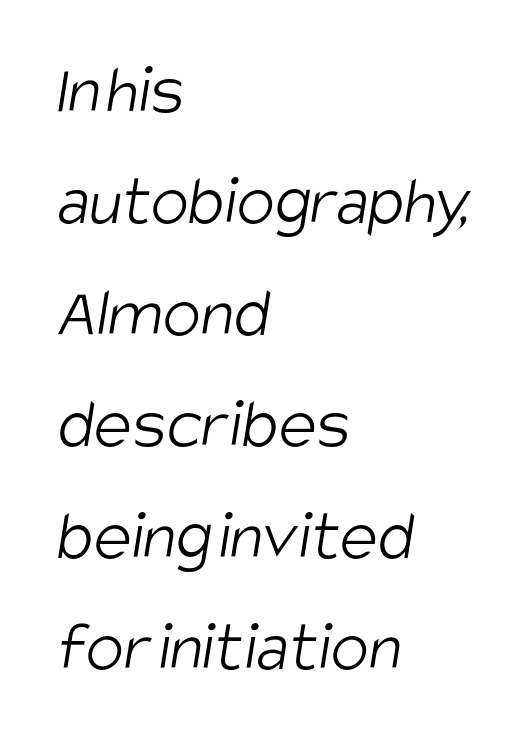
{"serif": "no", "bold": "no", "weight": "light", "width": "condensed", "stroke_contrast": "low", "x_height": "large", "monospaced": "no", "underline": "no", "align": "left", "line_spacing": "normal", "line_spacing_ratio": 1.57, "letter_spacing": "normal", "letter_spacing_em": 0.0, "glyph_px": 71}
